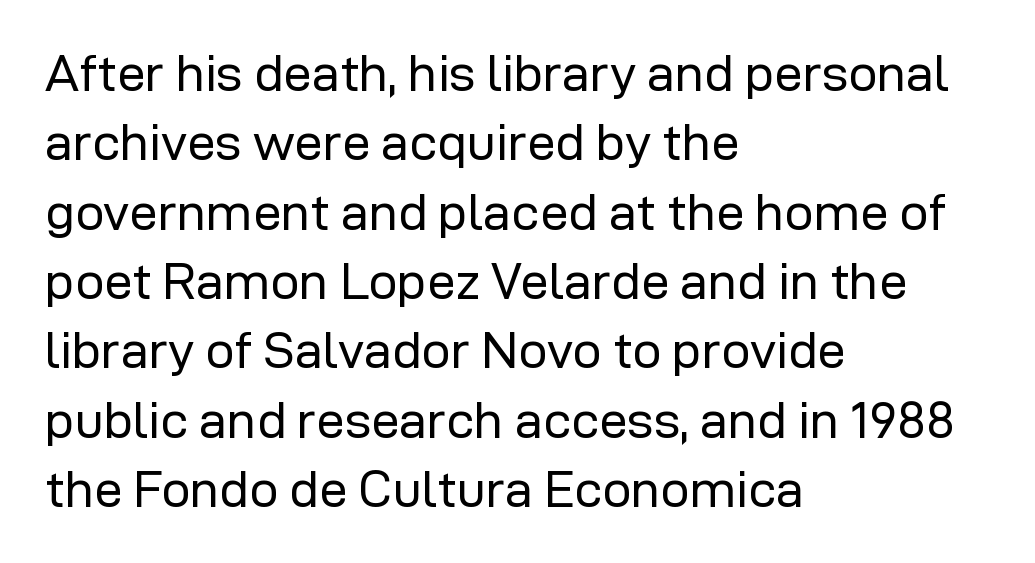
The image shows 51 px regular-weight sans-serif type, upright; set left-aligned, normal line spacing (1.36x), normal letter spacing, not underlined; low stroke contrast and a medium x-height.
